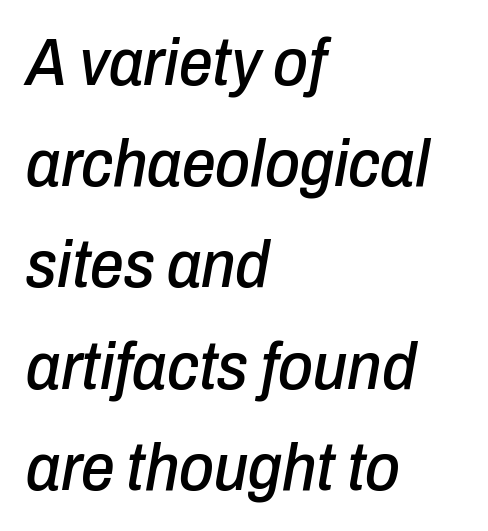
Q: Is the text italic (slanted)? A: Yes, it leans right by about 10 degrees.
Q: Is the text underlined? A: No.
Q: How is the paragraph aligned? A: Left-aligned.
Q: Is the spacing between letters normal or unusually wide? A: Normal.
Q: Is the spacing between lines tight, normal or loose? A: Normal.
Q: Width (condensed, normal, or wide)? A: Condensed.
Q: Stroke contrast? A: Low.
Q: x-height? A: Medium.
Q: Monospaced? A: No.
